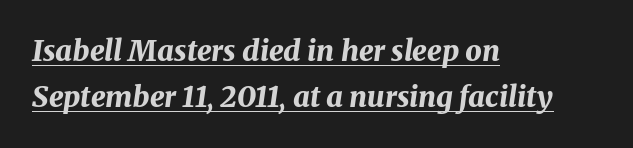
The image shows 29 px bold type, italic (leaning right); set left-aligned, normal line spacing (1.59x), normal letter spacing, underlined; medium stroke contrast and a medium x-height.
